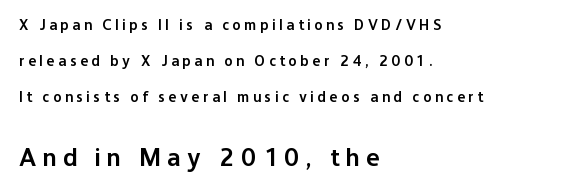
The image shows 26 px text type, upright; set left-aligned, loose line spacing (2.39x), unusually wide letter spacing (+0.24 em), not underlined; the second (bottom) block is 1.73x larger.
